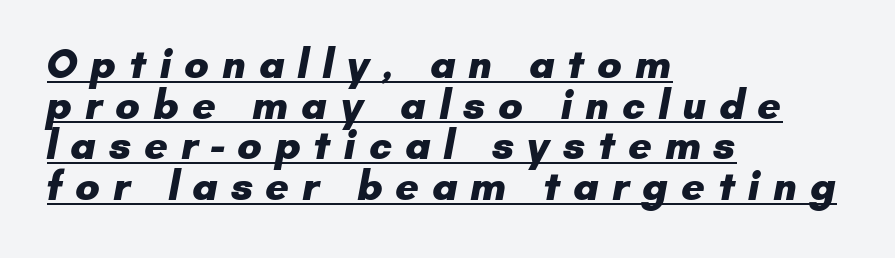
Does a line run under the words? Yes, clearly. Vertical spacing — tight. Words appear elongated and porous because spacing is wide. This is heavy type, rendered in bold. A student would call this left alignment; a typographer would say flush left, rag right.
